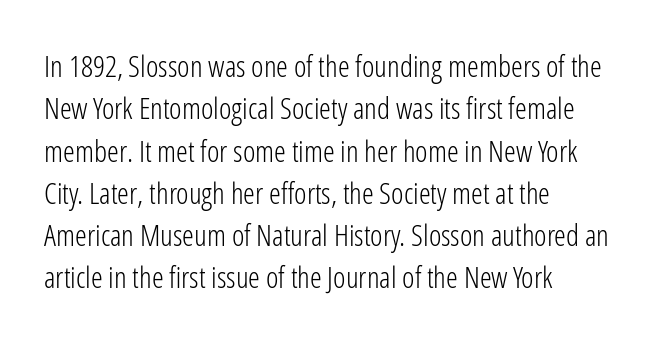
Decoration check: the copy has no underline. It's the straight-up-and-down kind of type. The font sits on the lighter half of the weight spectrum, regular included. A normal amount of white space separates one row of letters from the next. The text block is weighted toward the left margin, trailing off unevenly rightward.
